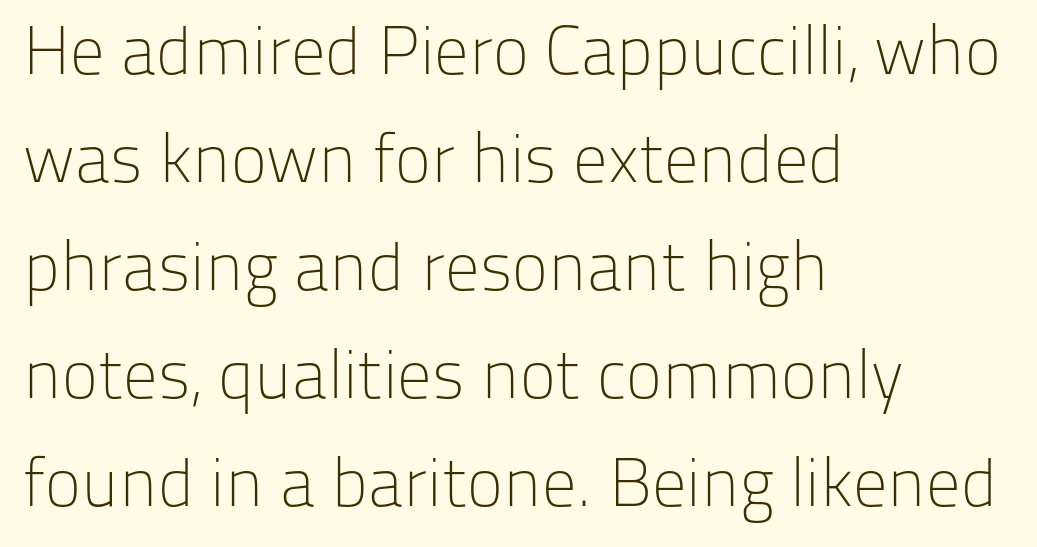
This sample has the flowing, uneven cadence of proportional lettering. Tracking value appears to be zero — textbook default spacing. One glance says typical: line gaps are just what's usual. Teacher's note: observe the even left margin — that is flush-left alignment.
